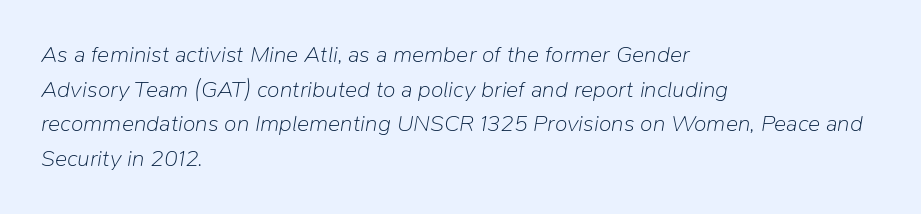
One-word summary of the alignment: left. Caption: standard tracking, unaltered. Students, observe: this is what conventionally led text looks like. Underlining? Definitely not there. Designer's note — italics engaged. Stems here are at most as thick as an everyday book face.
